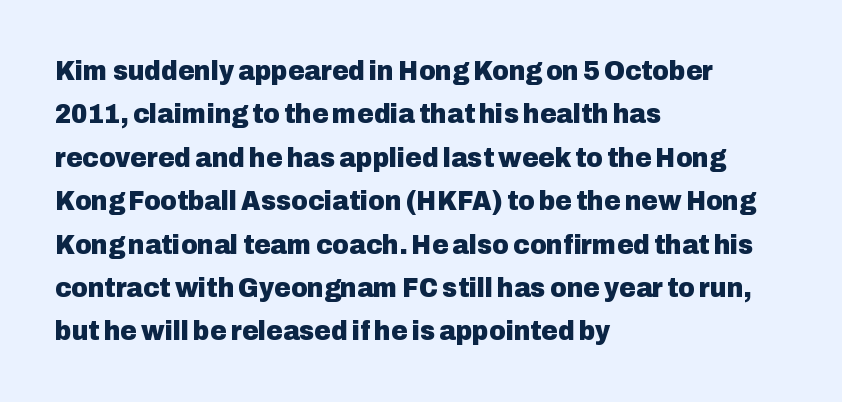
{"serif": "no", "italic": "no", "bold": "yes", "weight": "heavy", "width": "normal", "stroke_contrast": "low", "x_height": "medium", "monospaced": "no", "underline": "no", "align": "left", "line_spacing": "normal", "line_spacing_ratio": 1.55, "letter_spacing": "normal", "letter_spacing_em": 0.0, "glyph_px": 28}
